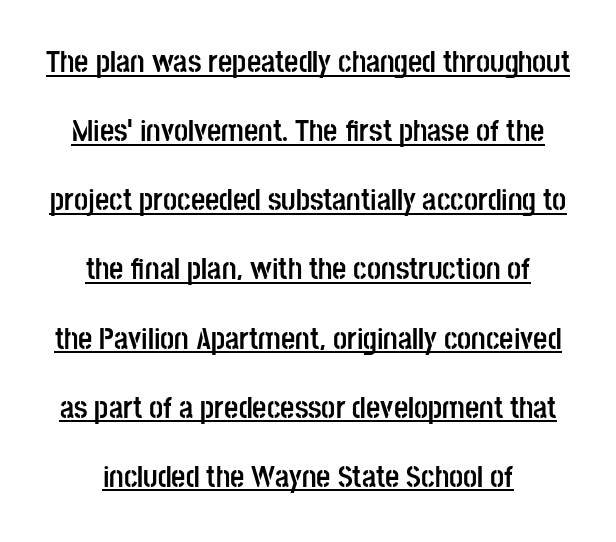
The image shows 31 px semibold, condensed sans-serif type, upright; set centered, loose line spacing (2.23x), normal letter spacing, underlined; low stroke contrast and a large x-height.
